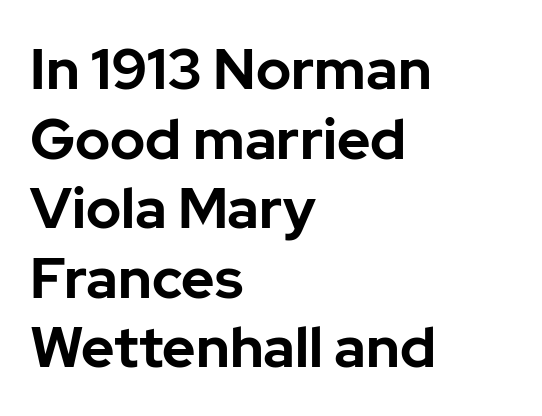
The image shows 57 px bold sans-serif type, upright; set left-aligned, line spacing 1.22x, normal letter spacing, not underlined; low stroke contrast and a medium x-height.
